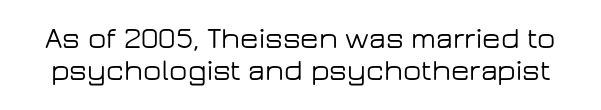
Q: Is the text italic (slanted)? A: No, it is upright.
Q: Is the typeface a serif or a sans-serif typeface? A: Sans-serif.
Q: Is the text underlined? A: No.
Q: Is the spacing between letters normal or unusually wide? A: Normal.
Q: Is the spacing between lines tight, normal or loose? A: Tight.
Q: Width (condensed, normal, or wide)? A: Wide.
Q: Stroke contrast? A: Low.
Q: x-height? A: Medium.
Q: Monospaced? A: No.
